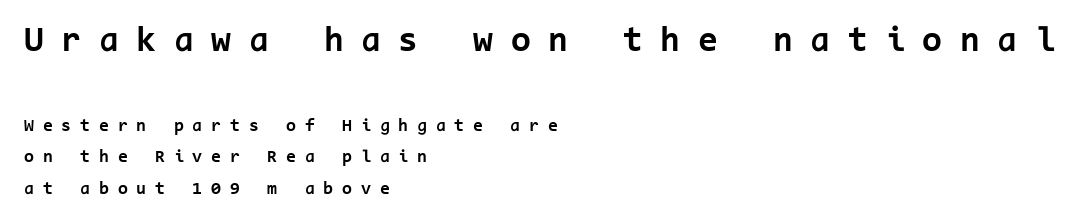
Q: Is the text bold? A: Yes.
Q: Is the text italic (slanted)? A: No, it is upright.
Q: Is the typeface a serif or a sans-serif typeface? A: Sans-serif.
Q: Is the text underlined? A: No.
Q: How is the paragraph aligned? A: Left-aligned.
Q: Is the spacing between letters normal or unusually wide? A: Unusually wide.
Q: Which block of text is set in a larger size, the first (top) or the second (bottom)? A: The first (top) one.
Q: Width (condensed, normal, or wide)? A: Normal.
Q: Stroke contrast? A: Low.
Q: x-height? A: Medium.
Q: Monospaced? A: Yes.
